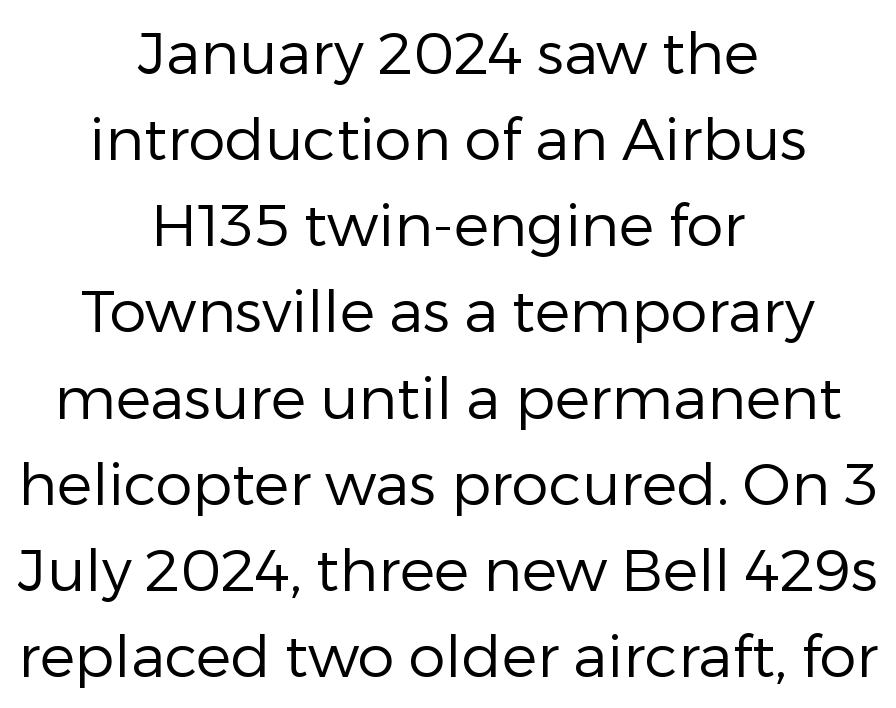
Q: Is the text bold? A: No.
Q: Is the text italic (slanted)? A: No, it is upright.
Q: Is the typeface a serif or a sans-serif typeface? A: Sans-serif.
Q: Is the text underlined? A: No.
Q: How is the paragraph aligned? A: Centered.
Q: Is the spacing between letters normal or unusually wide? A: Normal.
Q: Is the spacing between lines tight, normal or loose? A: Normal.
Q: Width (condensed, normal, or wide)? A: Normal.
Q: Stroke contrast? A: Low.
Q: x-height? A: Medium.
Q: Monospaced? A: No.
